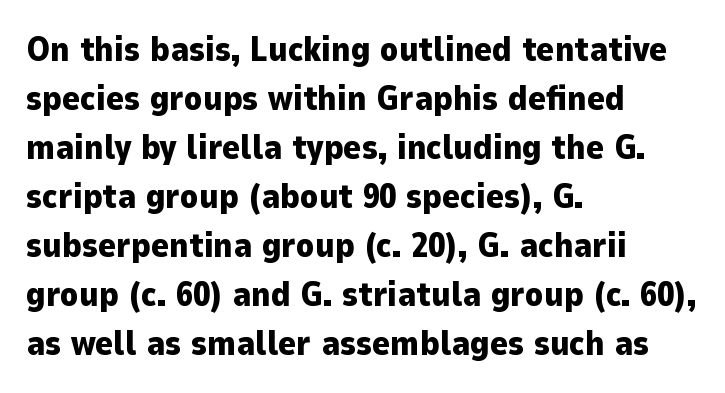
Q: Is the text bold? A: Yes.
Q: Is the text italic (slanted)? A: No, it is upright.
Q: Is the typeface a serif or a sans-serif typeface? A: Sans-serif.
Q: Is the text underlined? A: No.
Q: How is the paragraph aligned? A: Left-aligned.
Q: Is the spacing between letters normal or unusually wide? A: Normal.
Q: Is the spacing between lines tight, normal or loose? A: Normal.
Q: Width (condensed, normal, or wide)? A: Normal.
Q: Stroke contrast? A: Low.
Q: x-height? A: Medium.
Q: Monospaced? A: No.
